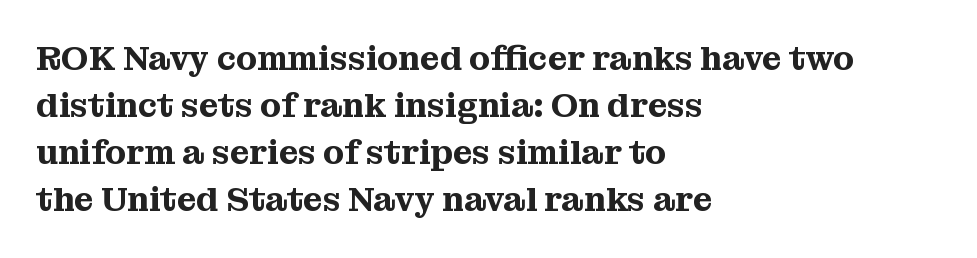
Rule under the text: the space is simply empty. Italic: no, the glyphs are upright roman. Glyph-to-glyph distance matches everyday printed text. Observe the serifs anchoring each vertical stroke in this sample. A classic flush-left, rag-right setting is used for this passage.
